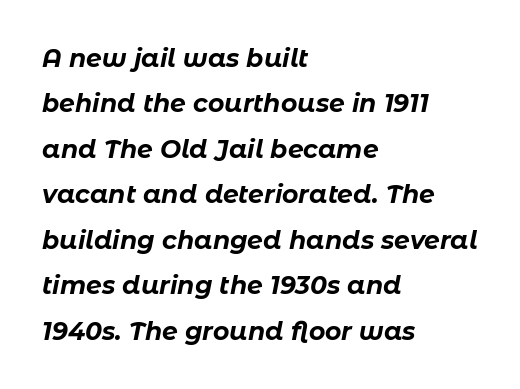
{"italic": "yes", "lean": "right", "slant_degrees": 11, "bold": "yes", "underline": "no", "align": "left", "line_spacing_ratio": 1.82, "letter_spacing": "normal", "letter_spacing_em": 0.0, "glyph_px": 25}
